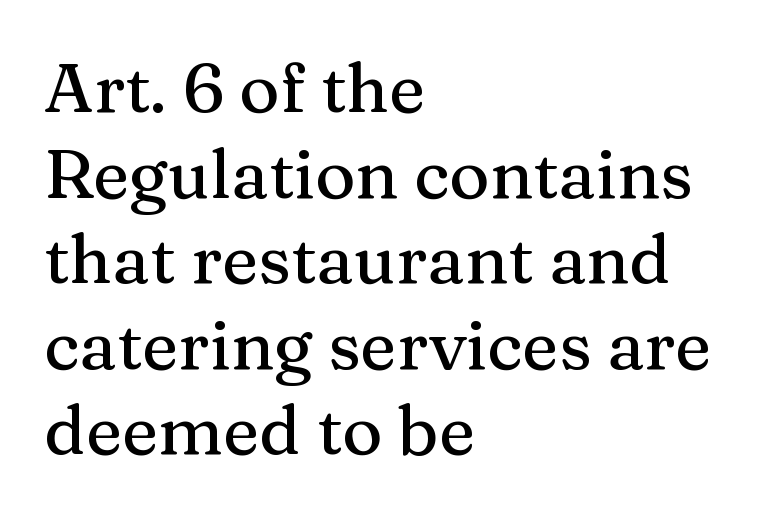
{"serif": "yes", "italic": "no", "width": "normal", "stroke_contrast": "medium", "x_height": "medium", "monospaced": "no", "underline": "no", "align": "left", "line_spacing_ratio": 1.24, "letter_spacing": "normal", "letter_spacing_em": 0.0, "glyph_px": 69}
